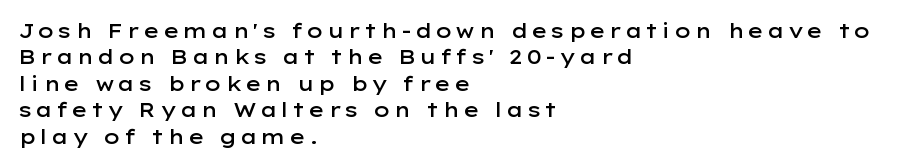
Left-aligned paragraph, ragged on the right. These lines were composed using upright roman letters. Beneath every word, the page is bare. If you measured baseline to baseline, you'd find a middling distance. Set as a demibold, roughly 600 on the weight scale.
